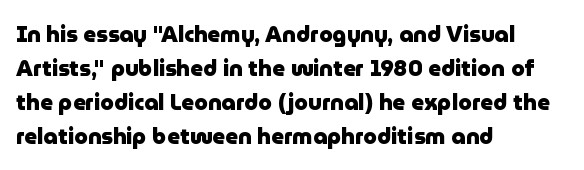
The image shows 22 px bold type, upright; set left-aligned, normal line spacing (1.54x), normal letter spacing, not underlined.
